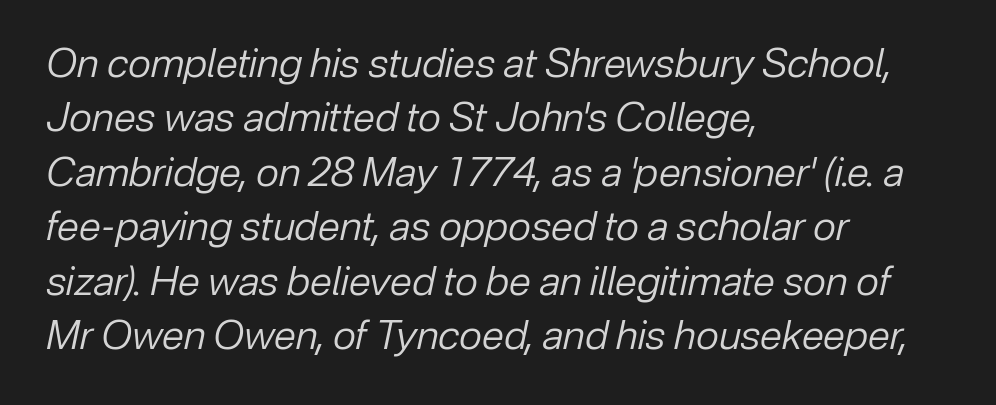
The image shows 40 px regular-weight type, italic (leaning right); set left-aligned, normal line spacing (1.36x), normal letter spacing, not underlined; low stroke contrast and a medium x-height.
